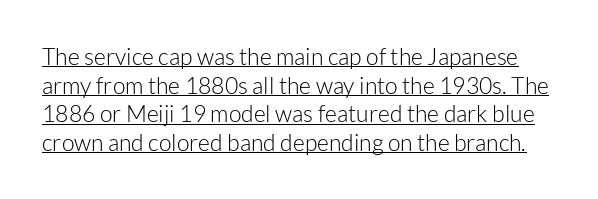
Q: Is the text bold? A: No.
Q: Is the text italic (slanted)? A: No, it is upright.
Q: Is the text underlined? A: Yes.
Q: Is the spacing between letters normal or unusually wide? A: Normal.
Q: Is the spacing between lines tight, normal or loose? A: Normal.
